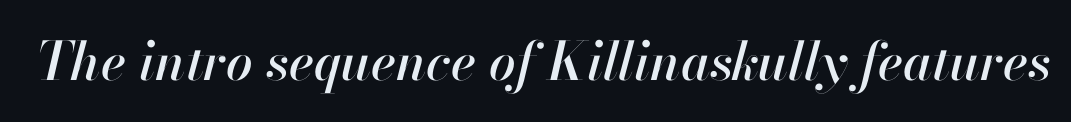
Do the characters align in a grid? No, the font is proportional. Compared with ordinary roman type, these characters are visibly tilted. The letterforms sit shoulder to shoulder at normal distance. Decoration check: the copy has no underline.
